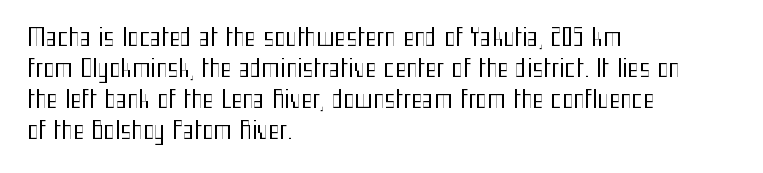
These lines keep a tight, regular rhythm from letter to letter. Notice how descenders clear the ascenders below comfortably — that's standard leading. These lines were composed using upright roman letters. One-word summary of the alignment: left. Nobody drew a line under any word here. The typesetting does not lean heavy: it is not bold.
